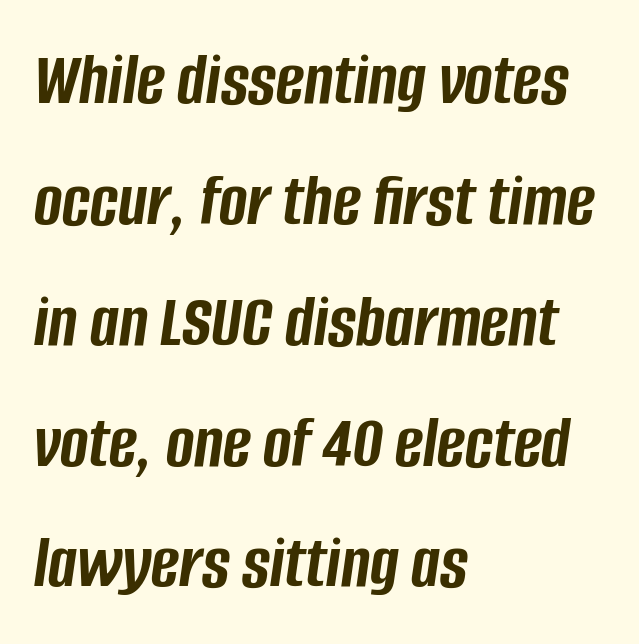
The image shows 76 px semibold, condensed type, italic (leaning right); set left-aligned, normal line spacing (1.59x), normal letter spacing, not underlined; low stroke contrast and a large x-height.
